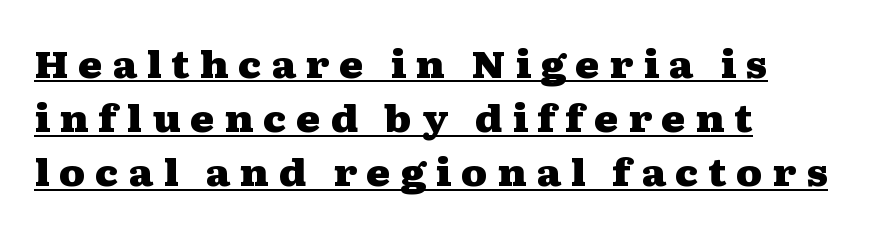
Q: Is the text bold? A: Yes.
Q: Is the text italic (slanted)? A: No, it is upright.
Q: Is the typeface a serif or a sans-serif typeface? A: Serif.
Q: Is the text underlined? A: Yes.
Q: How is the paragraph aligned? A: Left-aligned.
Q: Is the spacing between letters normal or unusually wide? A: Unusually wide.
Q: Is the spacing between lines tight, normal or loose? A: Normal.
Q: Width (condensed, normal, or wide)? A: Wide.
Q: Stroke contrast? A: Medium.
Q: x-height? A: Medium.
Q: Monospaced? A: No.
